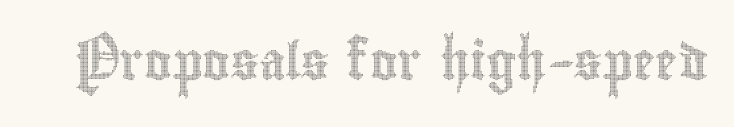
Q: Is the text italic (slanted)? A: No, it is upright.
Q: Is the text underlined? A: No.
Q: Is the spacing between letters normal or unusually wide? A: Normal.
Q: Width (condensed, normal, or wide)? A: Condensed.
Q: x-height? A: Small.
Q: Monospaced? A: No.
